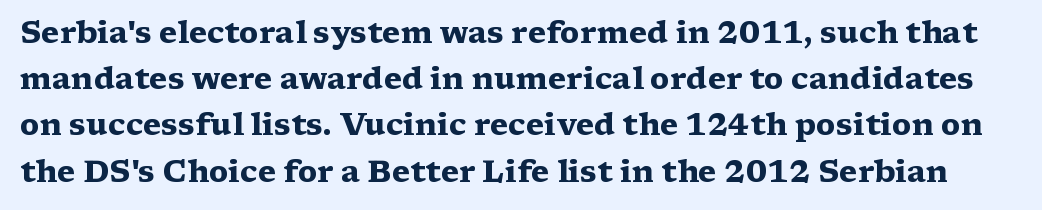
The image shows 30 px heavy, wide serif type, upright; set normal line spacing (1.54x), normal letter spacing, not underlined; medium stroke contrast and a medium x-height.
